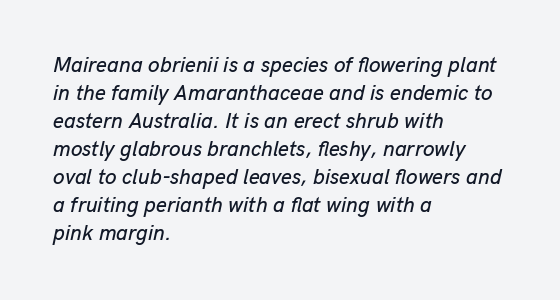
{"italic": "yes", "lean": "right", "slant_degrees": 13, "underline": "no", "align": "left", "line_spacing": "normal", "line_spacing_ratio": 1.33, "letter_spacing": "normal", "letter_spacing_em": 0.0, "glyph_px": 21}
